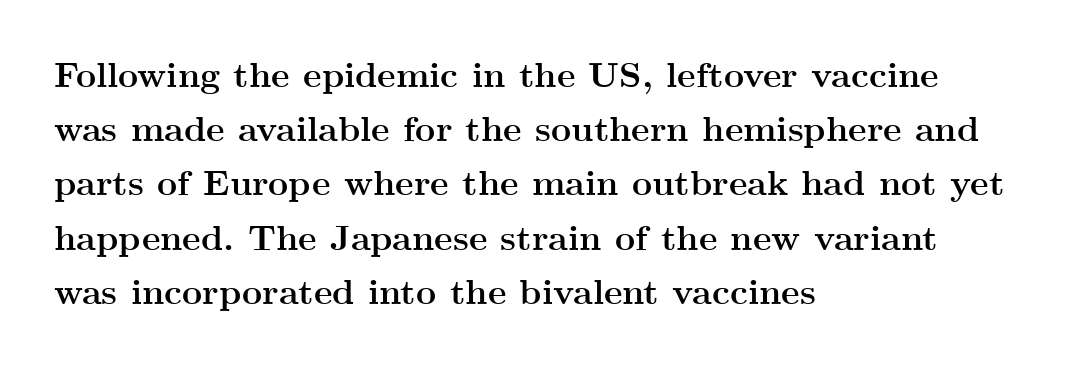
The image shows 35 px semibold, wide serif type, upright; set left-aligned, normal line spacing (1.55x), normal letter spacing, not underlined; medium stroke contrast and a small x-height.
